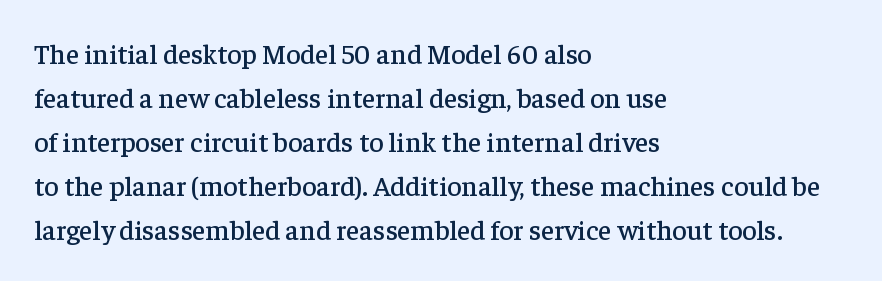
Here the designer chose a conventional face with non-uniform glyph widths. Vertical spacing — default. Descenders hang freely into open space. Font category for this specimen: serif. Look at the tracking — it's just the regular setting, nothing added. Does the copy run flush right? No — it runs flush left.
